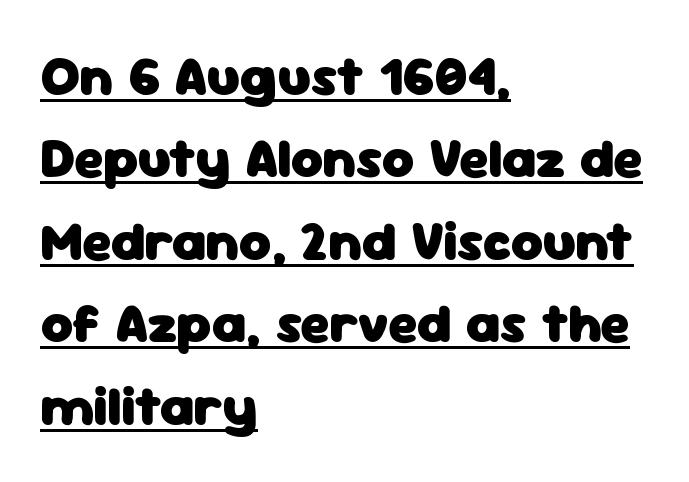
The image shows 55 px heavy sans-serif type, upright; set left-aligned, normal line spacing (1.5x), normal letter spacing, underlined; low stroke contrast and a medium x-height.
